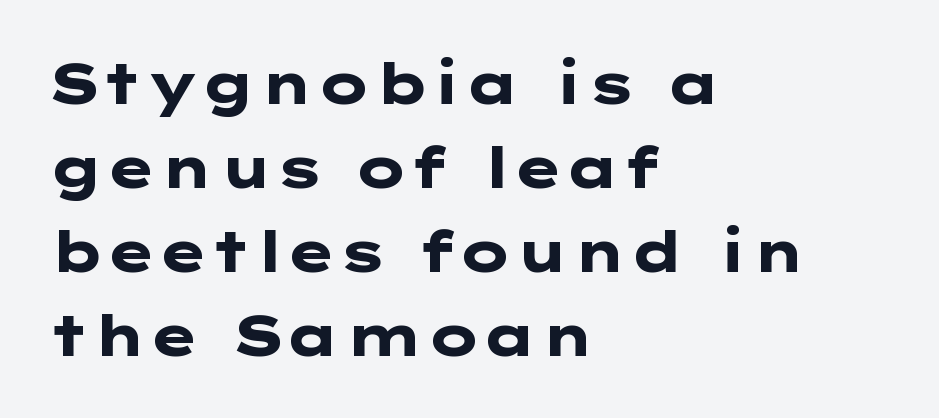
The image shows 56 px heavy, wide sans-serif type, upright; set left-aligned, normal line spacing (1.5x), normal letter spacing, not underlined; low stroke contrast and a medium x-height.
